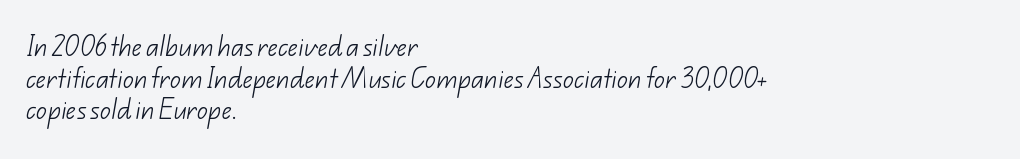
Q: Is the text bold? A: No.
Q: Is the text underlined? A: No.
Q: How is the paragraph aligned? A: Left-aligned.
Q: Is the spacing between letters normal or unusually wide? A: Normal.
Q: Is the spacing between lines tight, normal or loose? A: Normal.
